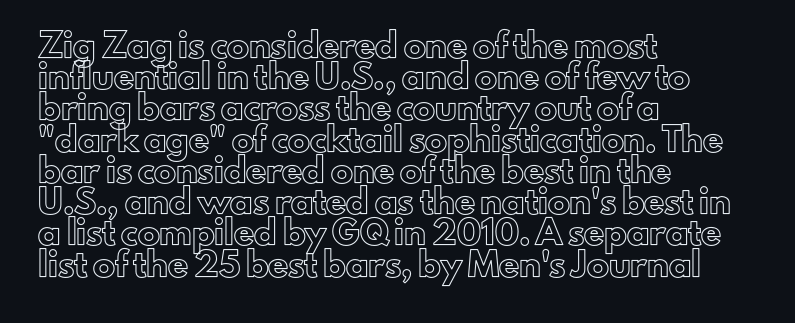
Q: Is the text italic (slanted)? A: No, it is upright.
Q: Is the text underlined? A: No.
Q: How is the paragraph aligned? A: Left-aligned.
Q: Is the spacing between letters normal or unusually wide? A: Normal.
Q: Is the spacing between lines tight, normal or loose? A: Normal.
